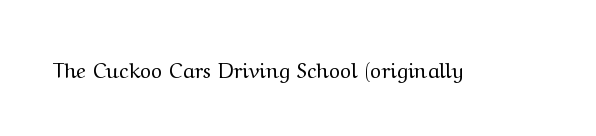
The passage shown is not underscored anywhere. The font's upright variant was chosen for this text. Stems here are at most as thick as an everyday book face. Observe the ordinary spacing: letters are neighbours, not strangers.
